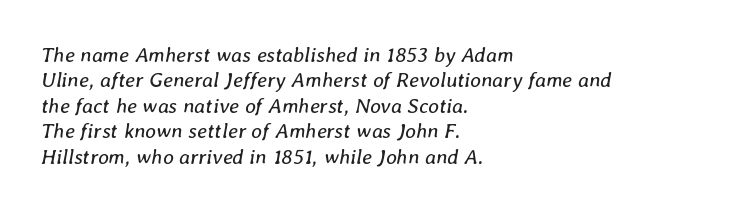
{"italic": "yes", "lean": "right", "slant_degrees": 8, "bold": "no", "underline": "no", "align": "left", "line_spacing_ratio": 1.21, "letter_spacing": "normal", "letter_spacing_em": 0.0, "glyph_px": 21}
